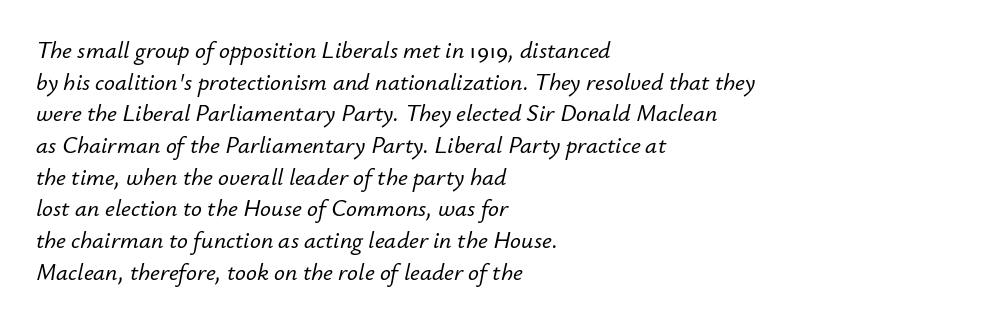
Q: Is the text italic (slanted)? A: Yes, it leans right by about 12 degrees.
Q: Is the text underlined? A: No.
Q: How is the paragraph aligned? A: Left-aligned.
Q: Is the spacing between letters normal or unusually wide? A: Normal.
Q: Is the spacing between lines tight, normal or loose? A: Normal.
